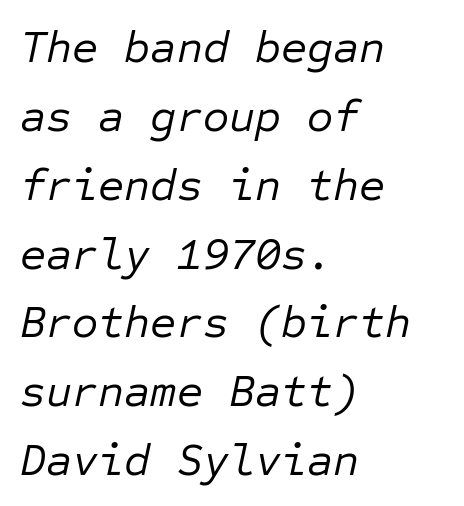
{"italic": "yes", "lean": "right", "slant_degrees": 12, "bold": "no", "weight": "regular", "width": "normal", "stroke_contrast": "low", "x_height": "medium", "monospaced": "yes", "underline": "no", "align": "left", "line_spacing": "normal", "line_spacing_ratio": 1.53, "letter_spacing": "normal", "letter_spacing_em": 0.0, "glyph_px": 45}
